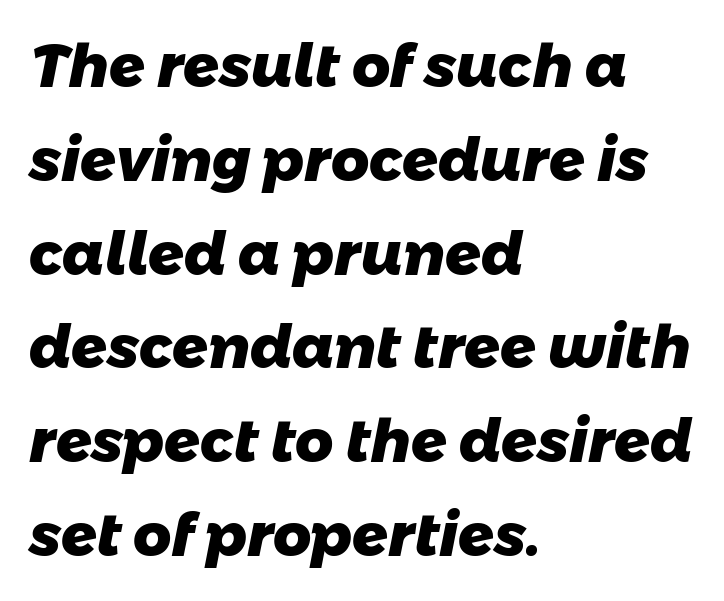
Q: Is the text bold? A: Yes.
Q: Is the typeface a serif or a sans-serif typeface? A: Sans-serif.
Q: Is the text underlined? A: No.
Q: How is the paragraph aligned? A: Left-aligned.
Q: Is the spacing between letters normal or unusually wide? A: Normal.
Q: Is the spacing between lines tight, normal or loose? A: Normal.
Q: Width (condensed, normal, or wide)? A: Normal.
Q: Stroke contrast? A: Low.
Q: x-height? A: Medium.
Q: Monospaced? A: No.
